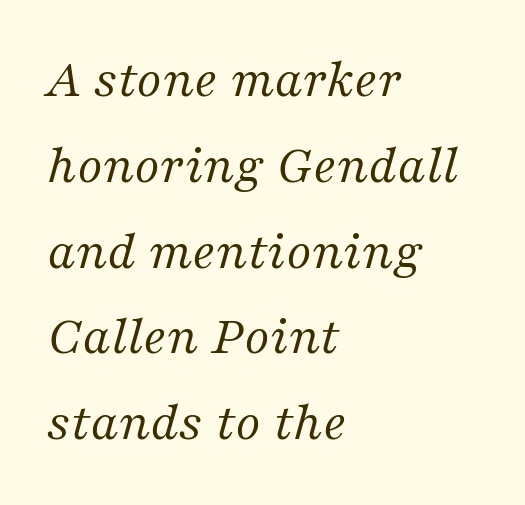
{"serif": "yes", "italic": "yes", "lean": "right", "slant_degrees": 16, "bold": "no", "weight": "regular", "width": "normal", "stroke_contrast": "medium", "x_height": "medium", "monospaced": "no", "underline": "no", "align": "left", "line_spacing": "normal", "line_spacing_ratio": 1.56, "letter_spacing": "normal", "letter_spacing_em": 0.0, "glyph_px": 55}
